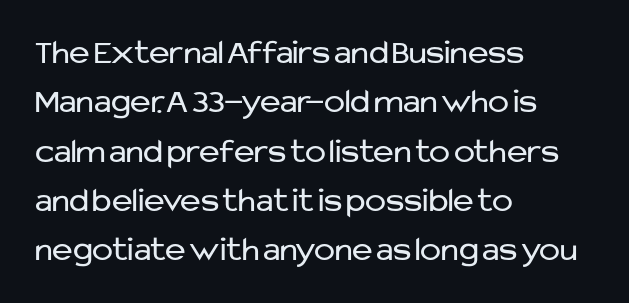
{"serif": "no", "italic": "no", "bold": "no", "weight": "regular", "width": "normal", "stroke_contrast": "low", "x_height": "medium", "monospaced": "no", "underline": "no", "align": "left", "line_spacing": "normal", "line_spacing_ratio": 1.41, "letter_spacing": "normal", "letter_spacing_em": 0.0, "glyph_px": 35}
